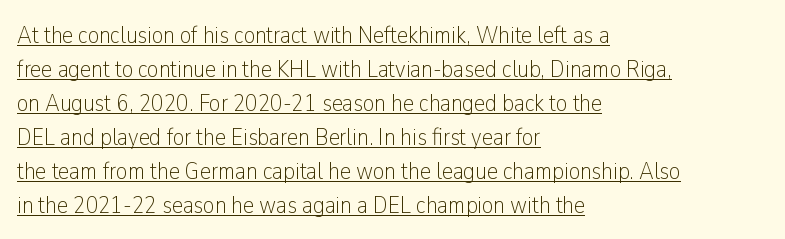
{"italic": "no", "bold": "no", "underline": "yes", "align": "left", "line_spacing": "normal", "line_spacing_ratio": 1.36, "letter_spacing": "normal", "letter_spacing_em": 0.0, "glyph_px": 25}
